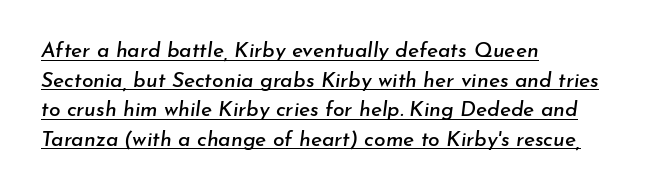
Q: Is the text italic (slanted)? A: Yes, it leans right by about 7 degrees.
Q: Is the text underlined? A: Yes.
Q: How is the paragraph aligned? A: Left-aligned.
Q: Is the spacing between letters normal or unusually wide? A: Normal.
Q: Is the spacing between lines tight, normal or loose? A: Normal.
